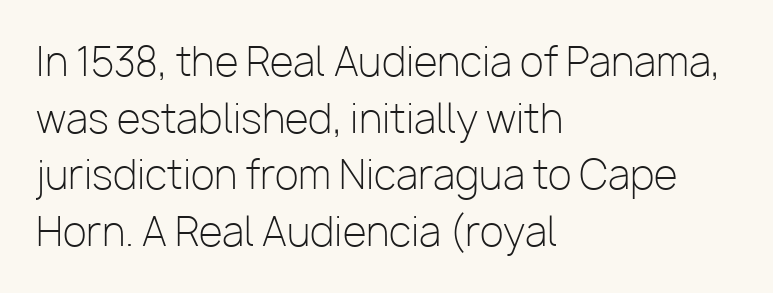
{"serif": "no", "italic": "no", "bold": "no", "weight": "light", "width": "normal", "stroke_contrast": "low", "x_height": "medium", "monospaced": "no", "underline": "no", "align": "left", "line_spacing": "normal", "line_spacing_ratio": 1.45, "letter_spacing": "normal", "letter_spacing_em": 0.0, "glyph_px": 39}
